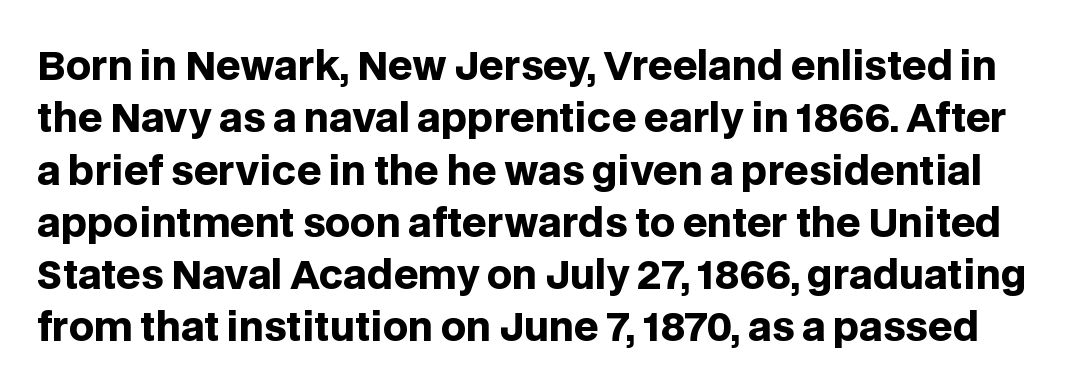
{"serif": "no", "italic": "no", "bold": "yes", "weight": "heavy", "width": "normal", "stroke_contrast": "low", "x_height": "large", "monospaced": "no", "underline": "no", "line_spacing": "normal", "line_spacing_ratio": 1.34, "letter_spacing": "normal", "letter_spacing_em": 0.0, "glyph_px": 39}
